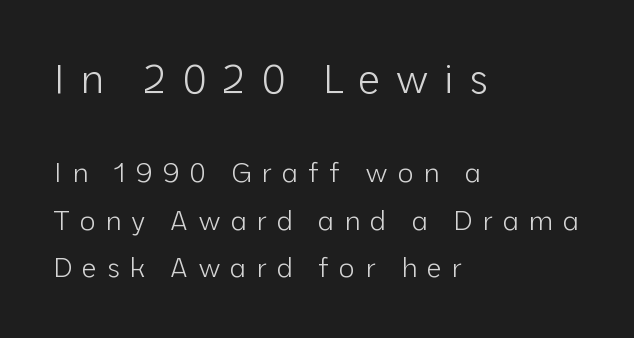
The image shows 40 px light sans-serif type, upright; set left-aligned, line spacing 1.76x, unusually wide letter spacing (+0.36 em), not underlined; the first (top) block is 1.48x larger; low stroke contrast and a medium x-height.
